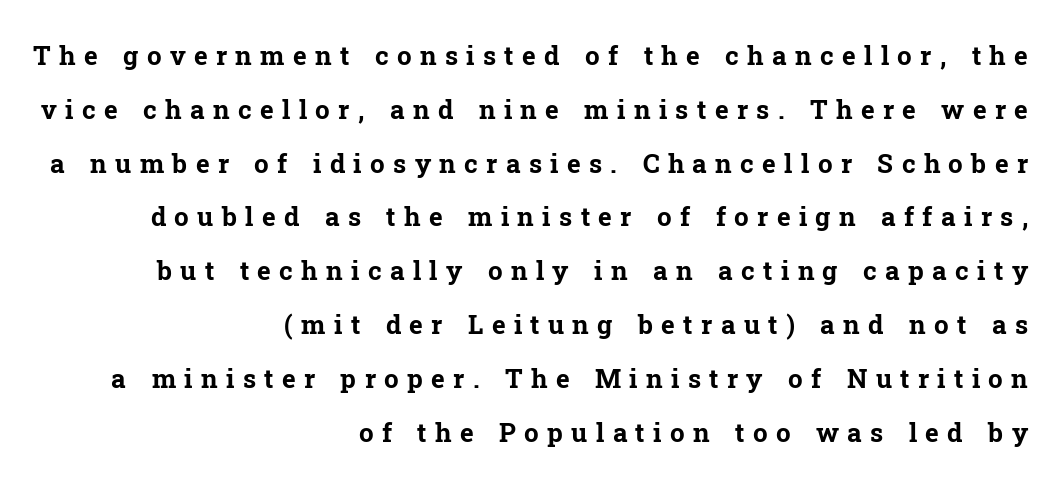
Q: Is the text bold? A: Yes.
Q: Is the text italic (slanted)? A: No, it is upright.
Q: Is the text underlined? A: No.
Q: How is the paragraph aligned? A: Right-aligned.
Q: Is the spacing between letters normal or unusually wide? A: Unusually wide.
Q: Is the spacing between lines tight, normal or loose? A: Loose.
